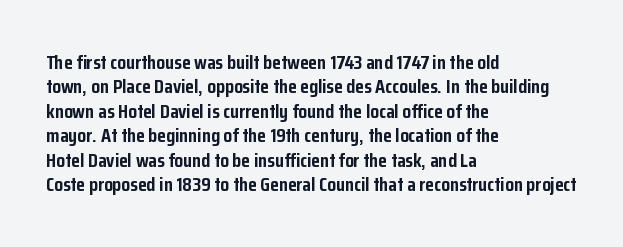
{"italic": "no", "bold": "yes", "underline": "no", "align": "left", "line_spacing_ratio": 1.22, "letter_spacing": "normal", "letter_spacing_em": 0.0, "glyph_px": 20}
